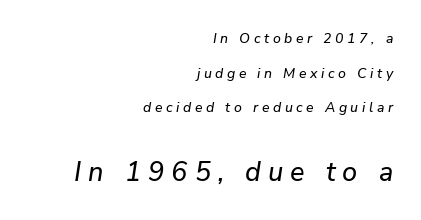
All the whitespace from short lines collects on the left. The passage shown leans; its letterforms are oblique. Descenders are the only things crossing below the line. If you measured baseline to baseline, you'd find a long distance. Look at the tracking — it's clearly loosened, letters drifting apart. Block two is the big one; block one sits smaller above it.
